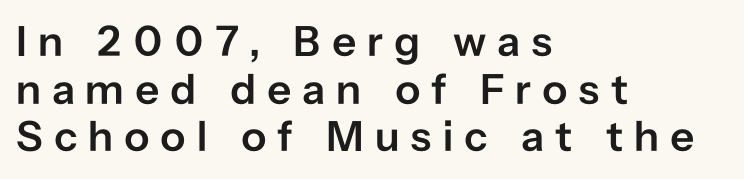
Q: Is the text bold? A: Semi-bold.
Q: Is the text italic (slanted)? A: No, it is upright.
Q: Is the typeface a serif or a sans-serif typeface? A: Sans-serif.
Q: Is the text underlined? A: No.
Q: How is the paragraph aligned? A: Left-aligned.
Q: Is the spacing between letters normal or unusually wide? A: Unusually wide.
Q: Is the spacing between lines tight, normal or loose? A: Tight.
Q: Width (condensed, normal, or wide)? A: Normal.
Q: Stroke contrast? A: Low.
Q: x-height? A: Medium.
Q: Monospaced? A: No.
